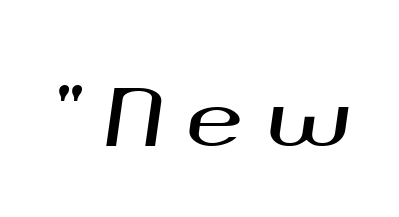
{"italic": "yes", "lean": "right", "slant_degrees": 8, "width": "wide", "stroke_contrast": "medium", "x_height": "medium", "monospaced": "no", "underline": "no", "letter_spacing": "wide", "letter_spacing_em": 0.29, "glyph_px": 78}
